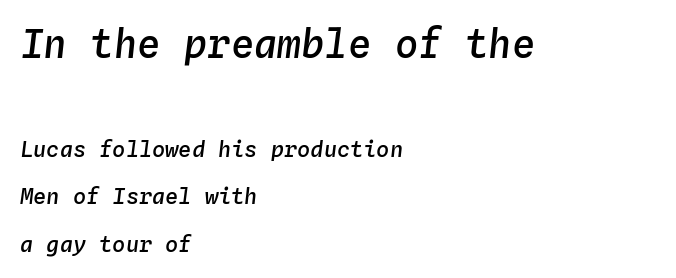
Do the characters align in a grid? Yes, the font is monospaced. Clear beneath every line of the passage. Regarding leading, the lines here are spaced well apart. The emphasis by scale lands on block number one, above. Summary of weight: moderately heavy, a semibold.
